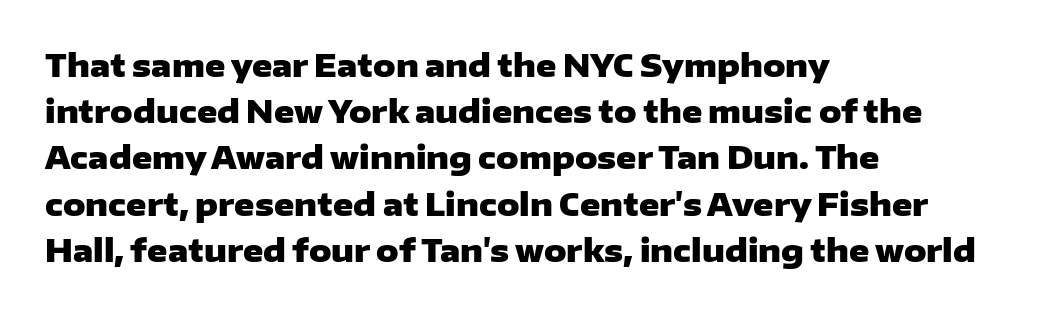
The passage shown stacks its lines at a standard gap. Heft: maximum for text — a bold. Every stem runs plumb, perpendicular to the baseline. Quick note: underline off. Glyph-to-glyph distance matches everyday printed text. This rendering employs a face without finishing strokes, i.e., a sans-serif.
